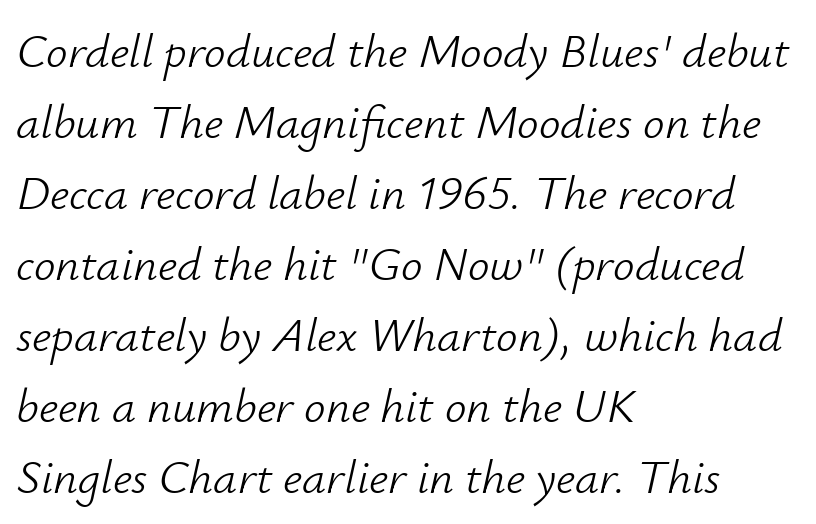
Q: Is the text bold? A: No.
Q: Is the text italic (slanted)? A: Yes, it leans right by about 12 degrees.
Q: Is the text underlined? A: No.
Q: How is the paragraph aligned? A: Left-aligned.
Q: Is the spacing between letters normal or unusually wide? A: Normal.
Q: Is the spacing between lines tight, normal or loose? A: Normal.
Q: Width (condensed, normal, or wide)? A: Normal.
Q: Stroke contrast? A: Low.
Q: x-height? A: Small.
Q: Monospaced? A: No.
